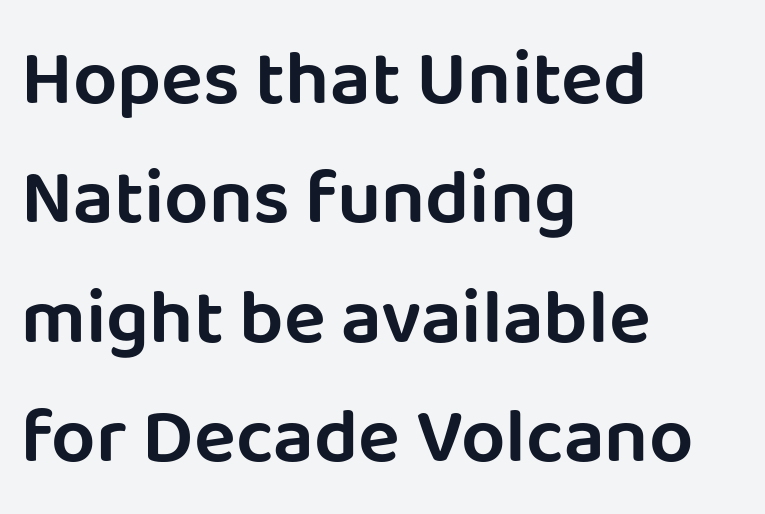
{"serif": "no", "italic": "no", "width": "normal", "stroke_contrast": "low", "x_height": "large", "monospaced": "no", "underline": "no", "align": "left", "line_spacing": "normal", "line_spacing_ratio": 1.53, "letter_spacing": "normal", "letter_spacing_em": 0.0, "glyph_px": 78}
